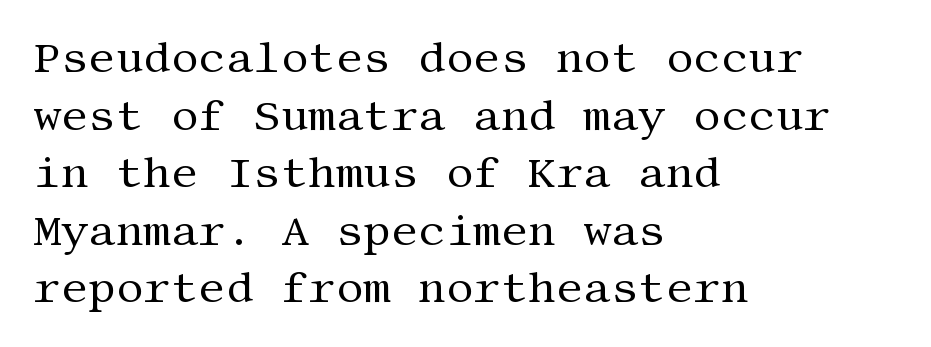
Nothing heavy about these letters — not bold at all. The designer went with a serif here, giving each stem small feet. Reading down the column, the eye jumps a familiar distance to each next line. Posture: straight, roman, zero tilt.
